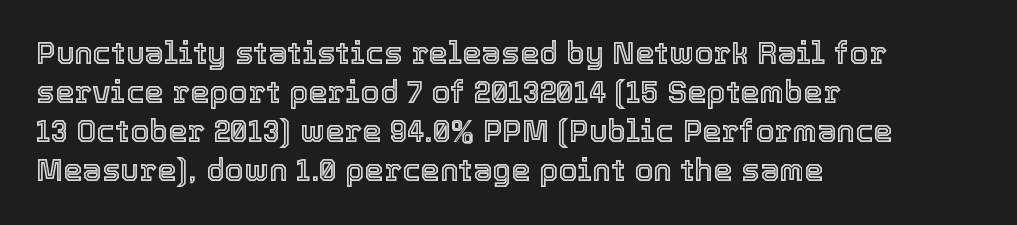
The image shows 31 px text type, upright; set left-aligned, normal line spacing (1.26x), normal letter spacing, not underlined; a medium x-height.
